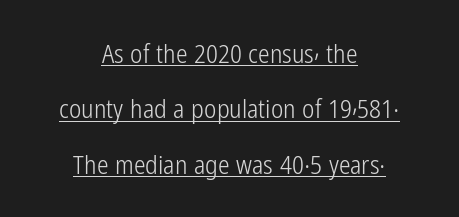
The typesetting does not lean heavy: it is not bold. Glyph-to-glyph distance matches everyday printed text. The vertical gap from one line to the next is large. This sample uses an upright cut, with every glyph sitting square on the baseline. The lines are quadded center.
